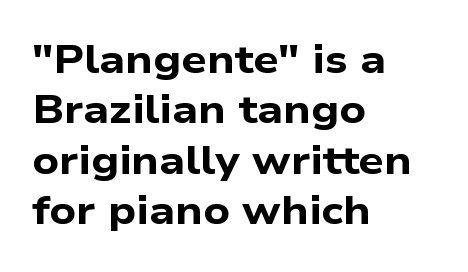
{"serif": "no", "bold": "yes", "weight": "bold", "width": "wide", "stroke_contrast": "low", "x_height": "medium", "monospaced": "no", "underline": "no", "align": "left", "line_spacing": "normal", "line_spacing_ratio": 1.26, "letter_spacing": "normal", "letter_spacing_em": 0.0, "glyph_px": 40}
